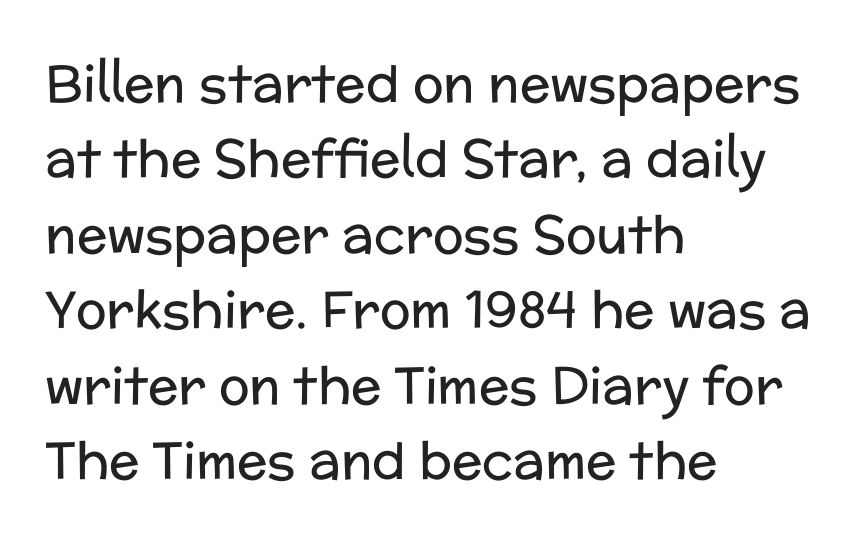
{"serif": "no", "italic": "no", "bold": "no", "weight": "regular", "width": "normal", "stroke_contrast": "low", "x_height": "medium", "monospaced": "no", "underline": "no", "align": "left", "line_spacing": "normal", "line_spacing_ratio": 1.48, "letter_spacing": "normal", "letter_spacing_em": 0.0, "glyph_px": 51}
